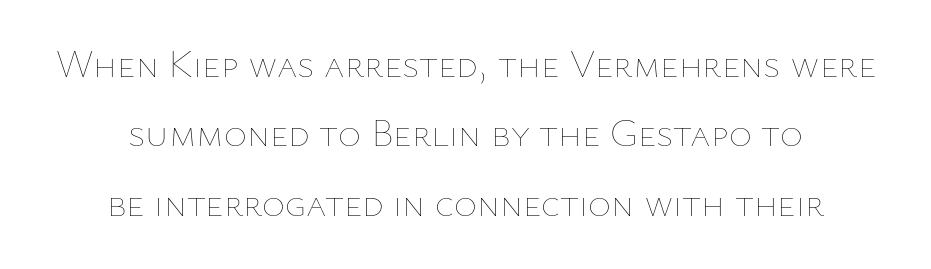
Each row of text sits above clean, open space. Centered paragraph, ragged on both sides. The strokes carry an ordinary text weight at most. Unlike italic type, these characters show no tilt at all. Is this a fixed-width face? No — the glyphs have proportional, varying widths. Does extra space separate the letters? No, they use regular spacing.
